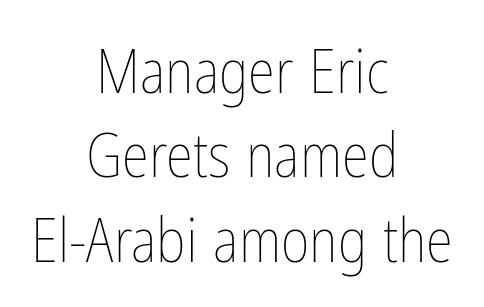
The image shows 62 px thin, condensed type, upright; set centered, normal line spacing (1.36x), normal letter spacing, not underlined; low stroke contrast and a medium x-height.
